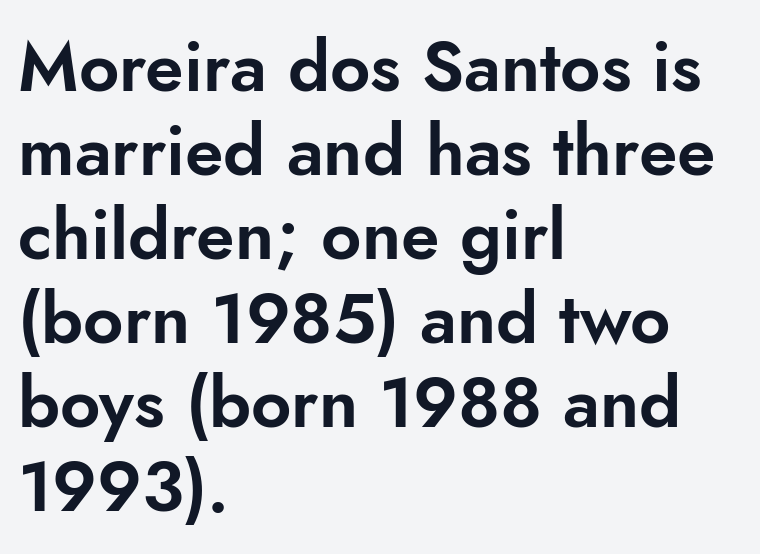
{"serif": "no", "italic": "no", "width": "normal", "stroke_contrast": "low", "x_height": "small", "monospaced": "no", "underline": "no", "align": "left", "line_spacing_ratio": 1.2, "letter_spacing": "normal", "letter_spacing_em": 0.0, "glyph_px": 70}
